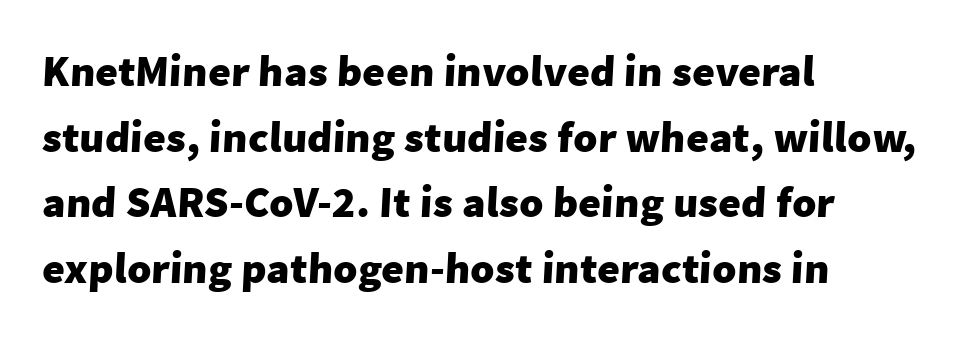
Summary of vertical rhythm: regular, with standard interline spacing. Check the space under the baseline: it is left empty. Plenty of ink on the page — the face is bold. Look at the tracking — it's just the regular setting, nothing added.
